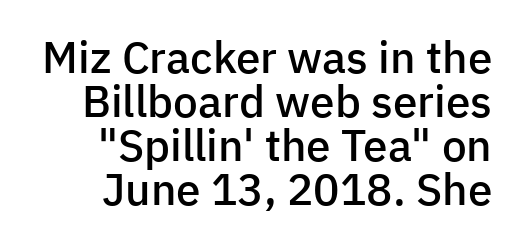
A clean baseline with only descenders dipping below it. The letters sit at their default tracking, neither squeezed nor spread. Teacher's note: observe the even right margin — that is flush-right alignment. The specimen reads as upright at a glance. Nope, no serifs anywhere on these letters. Successive baselines arrive quickly, one right under another.
